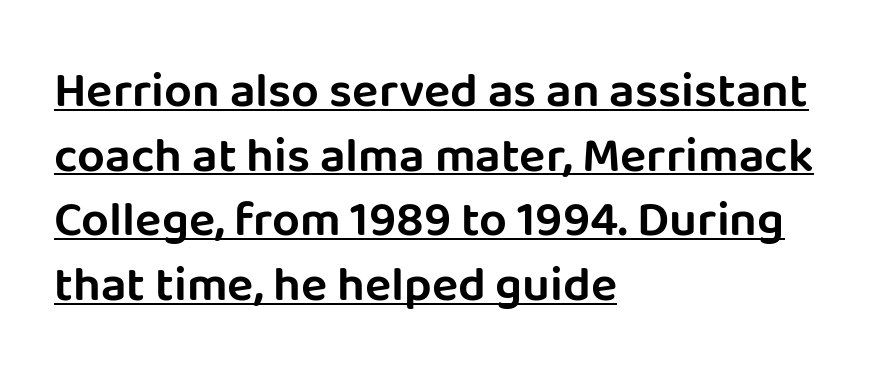
{"serif": "no", "italic": "no", "width": "normal", "stroke_contrast": "low", "x_height": "large", "monospaced": "no", "underline": "yes", "align": "left", "line_spacing": "normal", "line_spacing_ratio": 1.32, "letter_spacing": "normal", "letter_spacing_em": 0.0, "glyph_px": 49}
